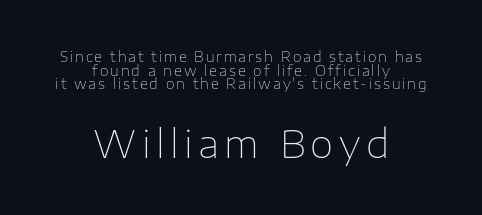
Q: Is the text bold? A: No.
Q: Is the text italic (slanted)? A: No, it is upright.
Q: Is the typeface a serif or a sans-serif typeface? A: Sans-serif.
Q: Is the text underlined? A: No.
Q: How is the paragraph aligned? A: Centered.
Q: Is the spacing between lines tight, normal or loose? A: Tight.
Q: Which block of text is set in a larger size, the first (top) or the second (bottom)? A: The second (bottom) one.
Q: Width (condensed, normal, or wide)? A: Normal.
Q: Stroke contrast? A: Low.
Q: x-height? A: Medium.
Q: Monospaced? A: No.
